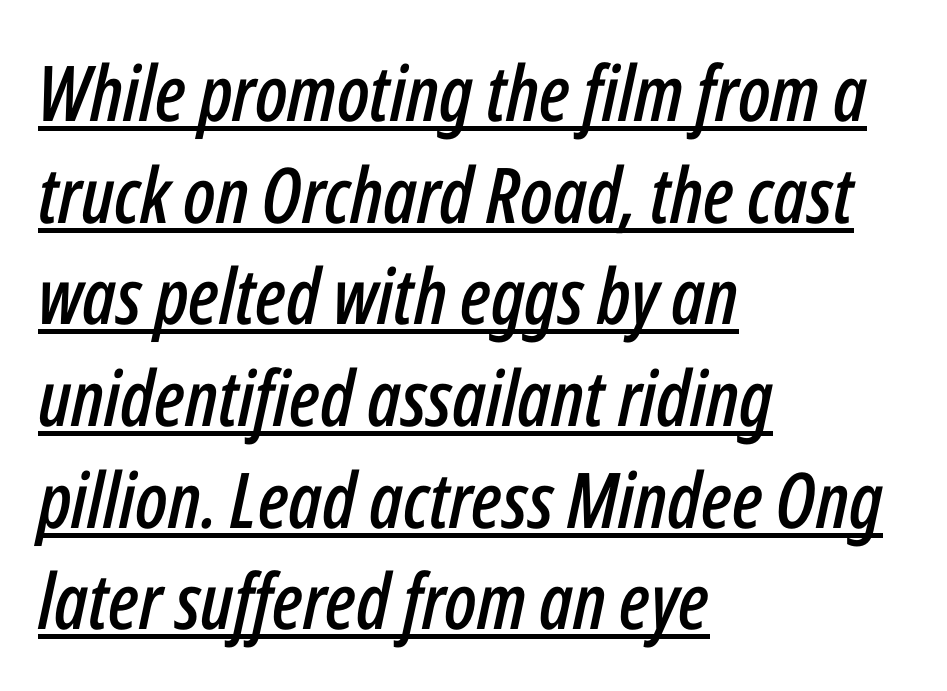
Think of a printed novel: that variable character pitch is what you see here. The type is set solid horizontally, with unmodified tracking. The setting favours the left margin, as ordinary paragraphs usually do. Caption: lettering with a line underneath. Tall strokes in this sample are angled rather than plumb. Students, observe: this is what conventionally led text looks like.
